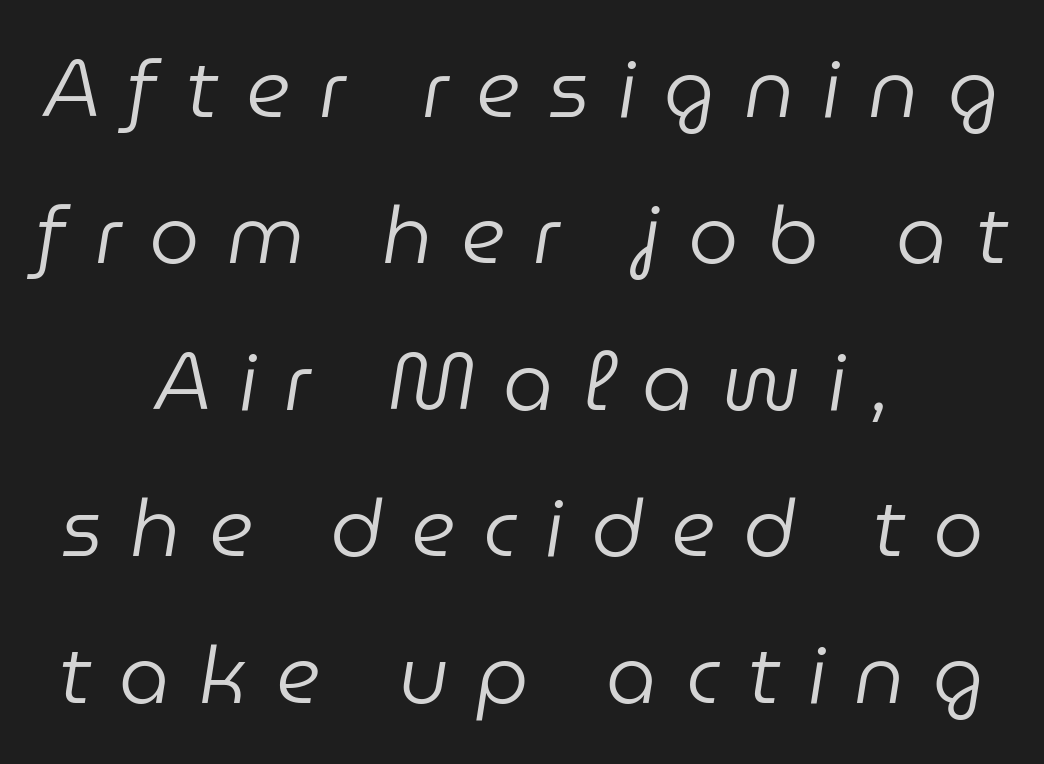
{"italic": "yes", "lean": "right", "slant_degrees": 9, "bold": "no", "weight": "regular", "width": "normal", "stroke_contrast": "low", "x_height": "medium", "monospaced": "no", "underline": "no", "align": "center", "line_spacing_ratio": 1.83, "letter_spacing": "wide", "letter_spacing_em": 0.35, "glyph_px": 80}
